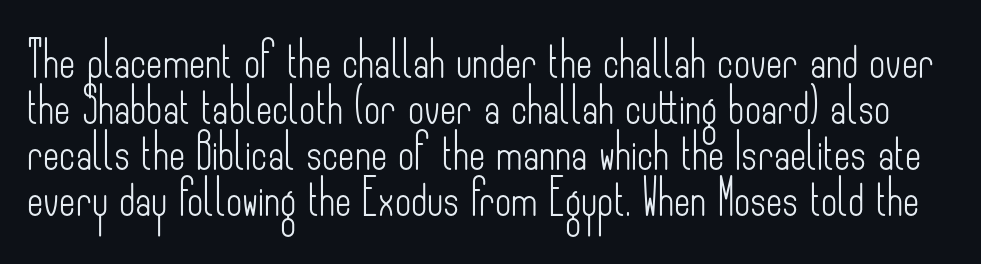
The image shows 35 px light, condensed sans-serif type, upright; set normal line spacing (1.31x), normal letter spacing, not underlined; low stroke contrast and a small x-height.
